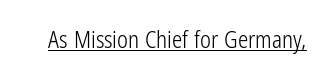
The image shows 23 px text type, upright; set normal letter spacing, underlined.
